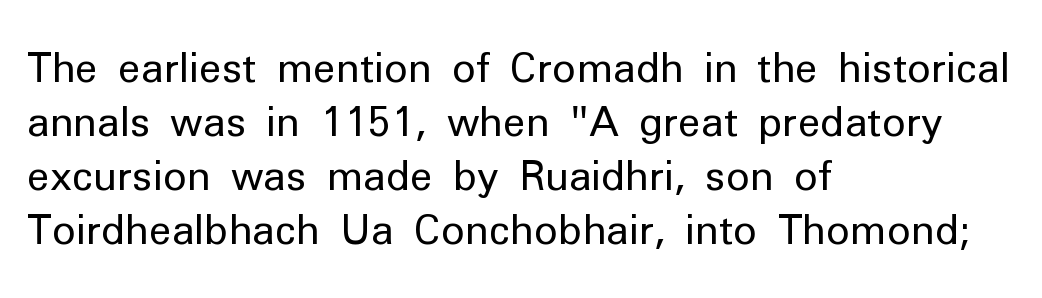
Q: Is the text bold? A: No.
Q: Is the text italic (slanted)? A: No, it is upright.
Q: Is the typeface a serif or a sans-serif typeface? A: Sans-serif.
Q: Is the text underlined? A: No.
Q: How is the paragraph aligned? A: Left-aligned.
Q: Is the spacing between letters normal or unusually wide? A: Normal.
Q: Is the spacing between lines tight, normal or loose? A: Normal.
Q: Width (condensed, normal, or wide)? A: Normal.
Q: Stroke contrast? A: Low.
Q: x-height? A: Medium.
Q: Monospaced? A: No.
